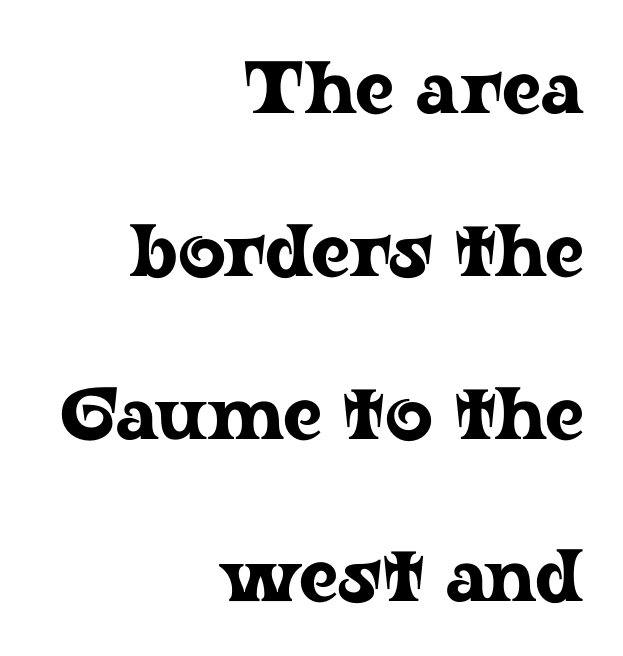
Q: Is the text italic (slanted)? A: No, it is upright.
Q: Is the typeface a serif or a sans-serif typeface? A: Serif.
Q: Is the text underlined? A: No.
Q: How is the paragraph aligned? A: Right-aligned.
Q: Is the spacing between letters normal or unusually wide? A: Normal.
Q: Is the spacing between lines tight, normal or loose? A: Loose.
Q: Width (condensed, normal, or wide)? A: Wide.
Q: Stroke contrast? A: Low.
Q: x-height? A: Medium.
Q: Monospaced? A: No.
